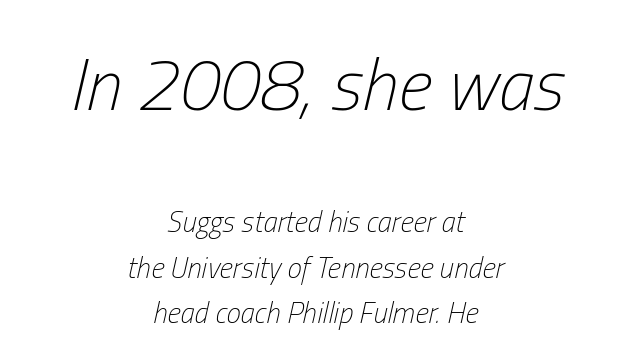
The type is set solid horizontally, with unmodified tracking. The baseline area is clear. Is this a fixed-width face? No — the glyphs have proportional, varying widths. No extra ink here — the face is not bold. The passage shown stacks its lines at a standard gap. This sample uses an oblique cut, with every glyph tilted off the vertical.
